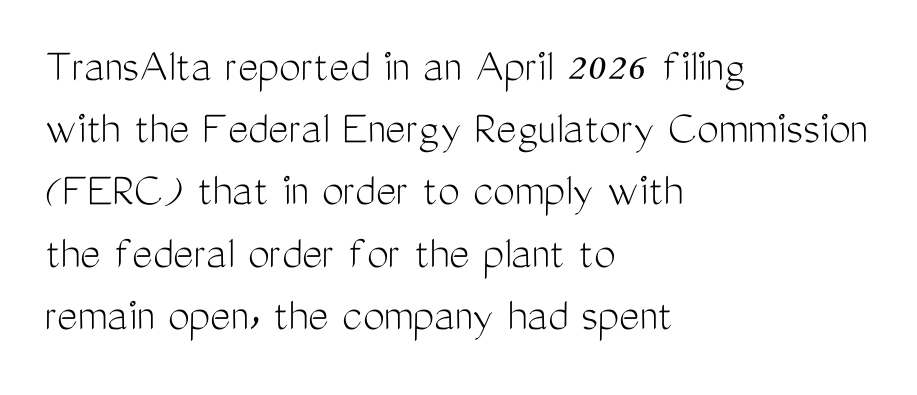
Q: Is the text bold? A: No.
Q: Is the text italic (slanted)? A: No, it is upright.
Q: Is the typeface a serif or a sans-serif typeface? A: Sans-serif.
Q: Is the text underlined? A: No.
Q: How is the paragraph aligned? A: Left-aligned.
Q: Is the spacing between letters normal or unusually wide? A: Normal.
Q: Is the spacing between lines tight, normal or loose? A: Normal.
Q: Width (condensed, normal, or wide)? A: Condensed.
Q: Stroke contrast? A: Medium.
Q: x-height? A: Medium.
Q: Monospaced? A: No.
